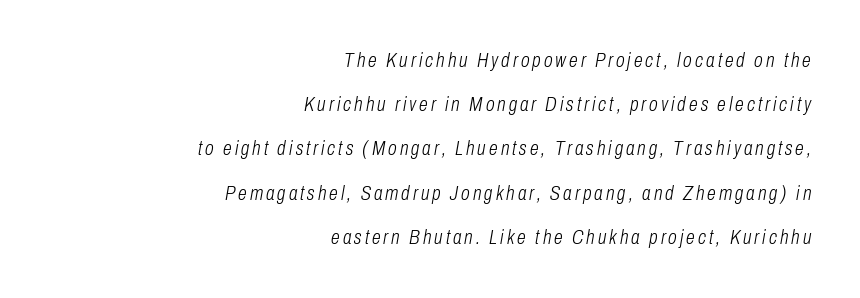
Widely set lines give the paragraph a tall, airy silhouette. In CSS terms this would be text-align: right. The string is rendered with underlining switched off. Every character sits at an angle, as italics do. Stems here are at most as thick as an everyday book face.
